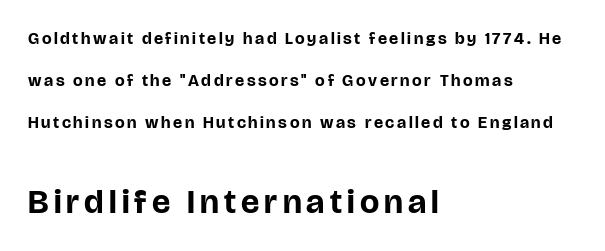
The image shows 34 px bold sans-serif type, upright; set left-aligned, loose line spacing (2.46x), not underlined; the second (bottom) block is 2.0x larger; low stroke contrast and a large x-height.
